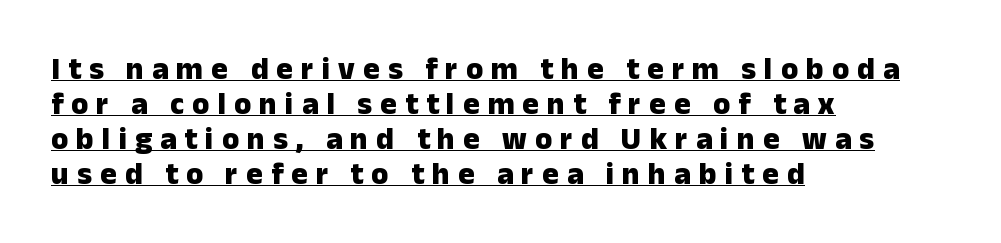
The image shows 31 px heavy sans-serif type, upright; set left-aligned, tight line spacing (1.13x), unusually wide letter spacing (+0.26 em), underlined; low stroke contrast and a medium x-height.
